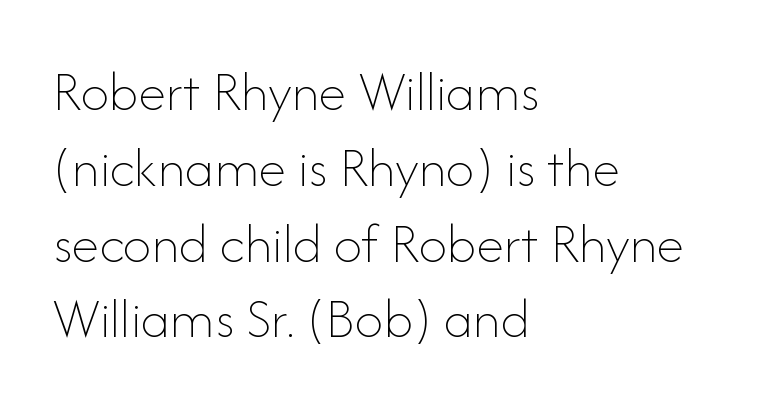
Q: Is the text bold? A: No.
Q: Is the text italic (slanted)? A: No, it is upright.
Q: Is the text underlined? A: No.
Q: How is the paragraph aligned? A: Left-aligned.
Q: Is the spacing between letters normal or unusually wide? A: Normal.
Q: Is the spacing between lines tight, normal or loose? A: Normal.
Q: Width (condensed, normal, or wide)? A: Normal.
Q: Stroke contrast? A: Low.
Q: x-height? A: Small.
Q: Monospaced? A: No.
